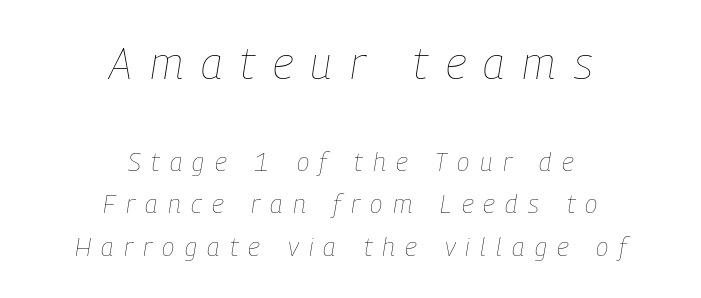
The image shows 45 px thin, condensed type, italic (leaning right); set centered, normal line spacing (1.64x), unusually wide letter spacing (+0.4 em), not underlined; the first (top) block is 1.73x larger; low stroke contrast and a medium x-height.
